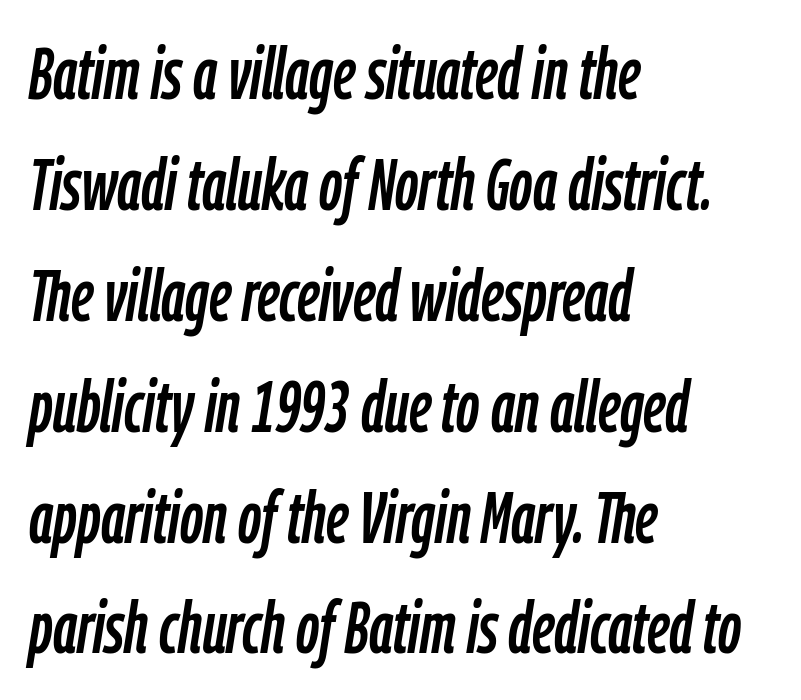
Does the leading feel generous? No, just average. This sample uses an oblique cut, with every glyph tilted off the vertical. Character widths vary here, with narrow letters taking less room than wide ones. Teacher's note: observe the even left margin — that is flush-left alignment.
